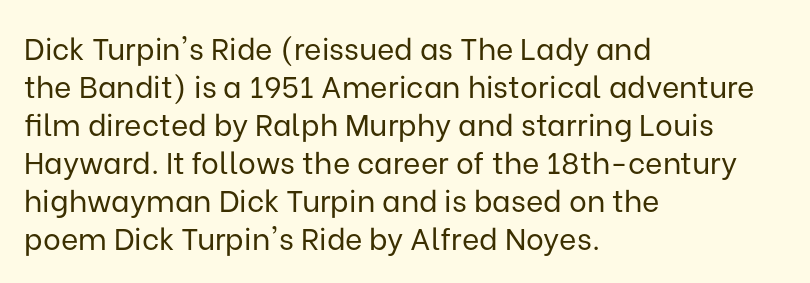
{"serif": "no", "italic": "no", "bold": "no", "weight": "regular", "width": "normal", "stroke_contrast": "low", "x_height": "medium", "monospaced": "no", "underline": "no", "align": "left", "line_spacing": "normal", "line_spacing_ratio": 1.27, "letter_spacing": "normal", "letter_spacing_em": 0.0, "glyph_px": 30}
